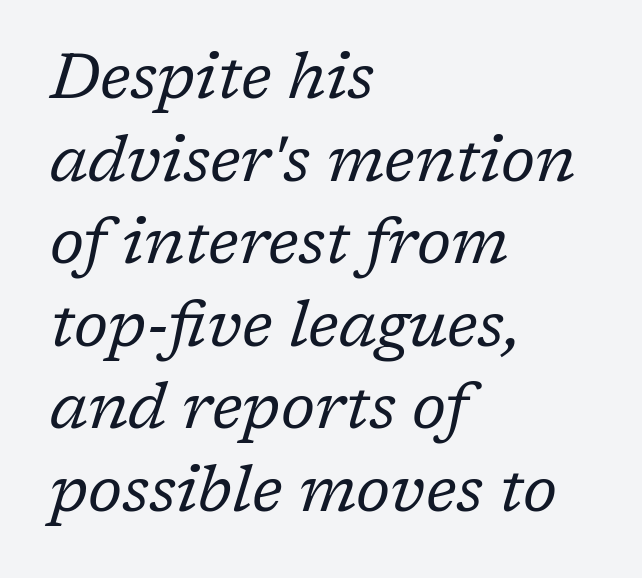
{"serif": "yes", "italic": "yes", "lean": "right", "slant_degrees": 17, "bold": "no", "weight": "regular", "width": "normal", "stroke_contrast": "low", "x_height": "medium", "monospaced": "no", "underline": "no", "align": "left", "line_spacing": "normal", "line_spacing_ratio": 1.29, "letter_spacing": "normal", "letter_spacing_em": 0.0, "glyph_px": 64}
